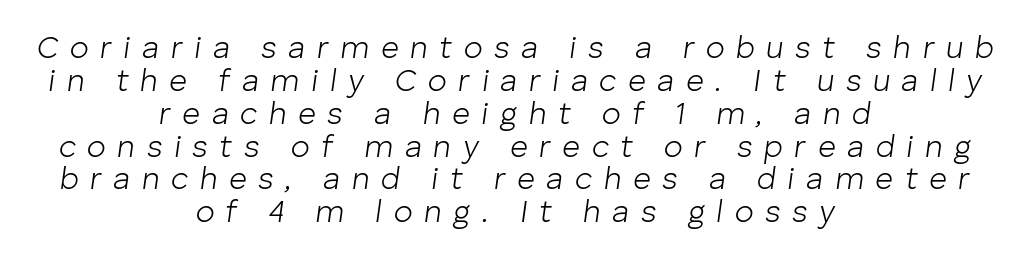
{"italic": "yes", "lean": "right", "slant_degrees": 8, "bold": "no", "weight": "light", "width": "normal", "stroke_contrast": "low", "x_height": "medium", "monospaced": "no", "underline": "no", "align": "center", "line_spacing": "tight", "line_spacing_ratio": 1.06, "letter_spacing": "wide", "letter_spacing_em": 0.37, "glyph_px": 31}
